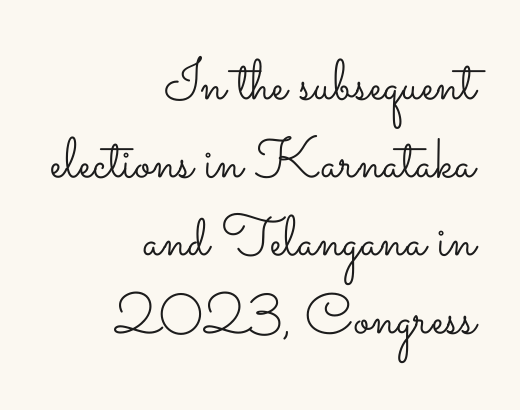
Q: Is the text bold? A: No.
Q: Is the text italic (slanted)? A: Yes.
Q: Is the text underlined? A: No.
Q: How is the paragraph aligned? A: Right-aligned.
Q: Is the spacing between letters normal or unusually wide? A: Normal.
Q: Is the spacing between lines tight, normal or loose? A: Normal.
Q: Width (condensed, normal, or wide)? A: Wide.
Q: Stroke contrast? A: Low.
Q: x-height? A: Small.
Q: Monospaced? A: No.
